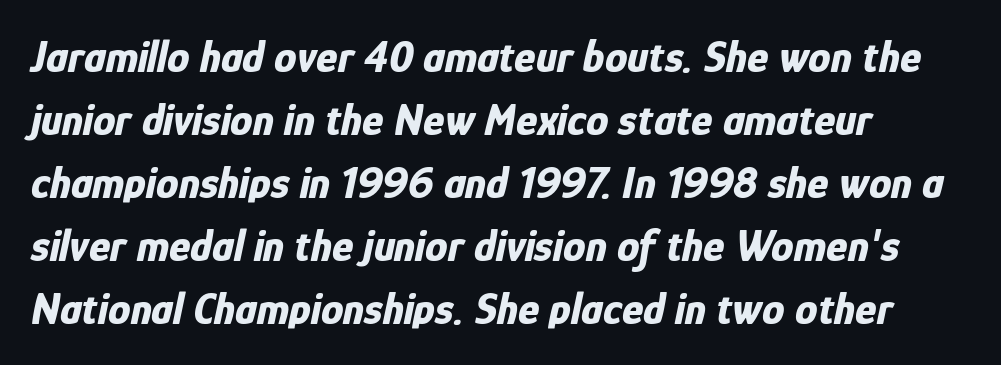
Q: Is the text bold? A: Yes.
Q: Is the text italic (slanted)? A: Yes, it leans right by about 12 degrees.
Q: Is the text underlined? A: No.
Q: How is the paragraph aligned? A: Left-aligned.
Q: Is the spacing between letters normal or unusually wide? A: Normal.
Q: Is the spacing between lines tight, normal or loose? A: Normal.
Q: Width (condensed, normal, or wide)? A: Condensed.
Q: Stroke contrast? A: Low.
Q: x-height? A: Medium.
Q: Monospaced? A: No.
